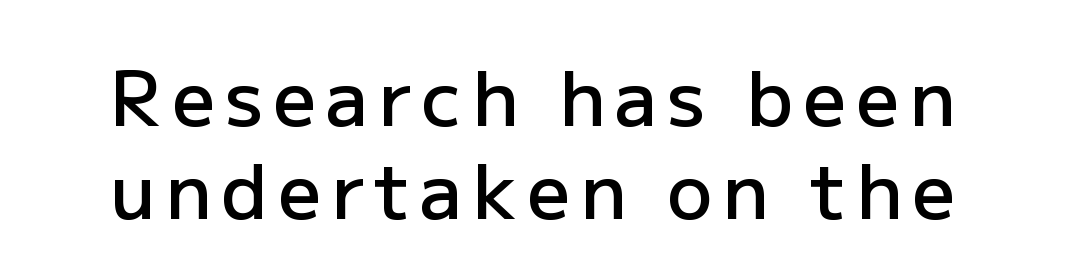
{"serif": "no", "italic": "no", "bold": "semi", "weight": "semibold", "width": "normal", "stroke_contrast": "low", "x_height": "medium", "monospaced": "no", "underline": "no", "line_spacing_ratio": 1.22, "glyph_px": 76}
